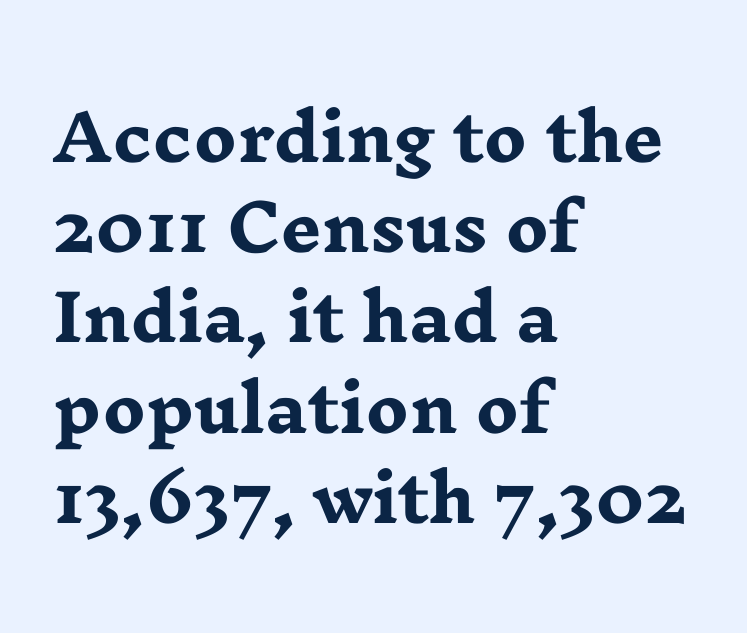
The image shows 64 px heavy, wide serif type, upright; set left-aligned, normal line spacing (1.41x), normal letter spacing, not underlined; low stroke contrast and a medium x-height.
